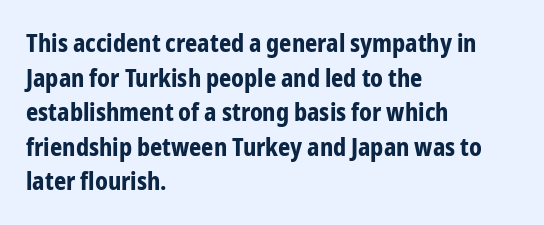
{"italic": "no", "bold": "yes", "underline": "no", "align": "left", "line_spacing": "normal", "line_spacing_ratio": 1.44, "letter_spacing": "normal", "letter_spacing_em": 0.0, "glyph_px": 24}
